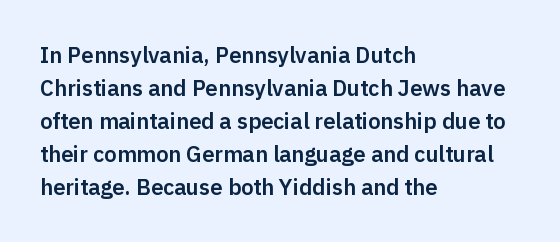
A clean baseline with only descenders dipping below it. Standard letterfit; no display-style spreading of the glyphs. Notice how descenders clear the ascenders below comfortably — that's standard leading. It's the straight-up-and-down kind of type. Does the copy run flush right? No — it runs flush left.
